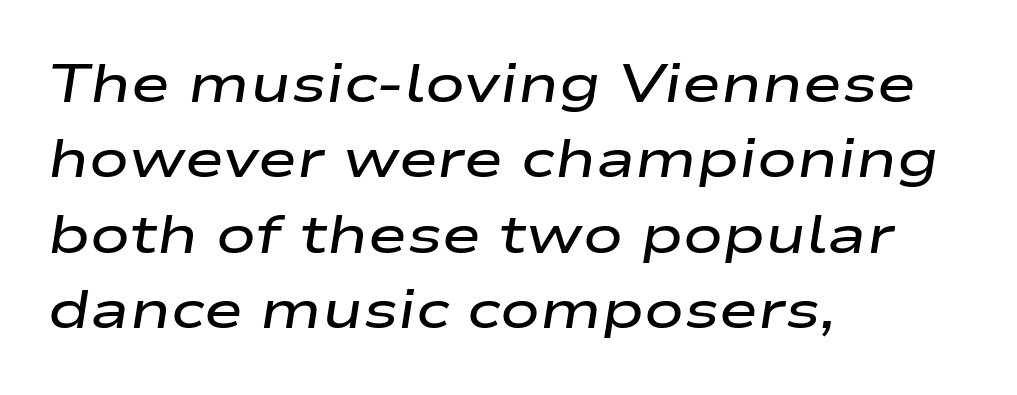
What stands out about the letter spacing? Nothing — it is the standard amount. Compared with an ordinary text face, these strokes are moderately heavier — a semibold. Each letter keeps its own natural width here, so spacing adapts to shape. Where is the straight margin? On the left. The axis of the letterforms is tilted away from vertical. Any mark beneath the type? The region is blank.
